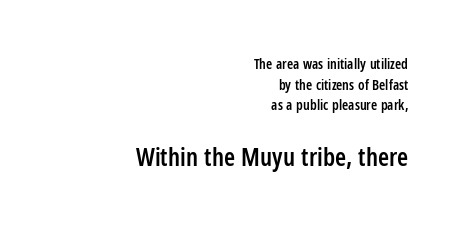
{"italic": "no", "bold": "semi", "underline": "no", "align": "right", "line_spacing": "normal", "line_spacing_ratio": 1.47, "letter_spacing": "normal", "letter_spacing_em": 0.0, "larger_block": "second", "size_ratio": 1.79, "glyph_px": 25}
